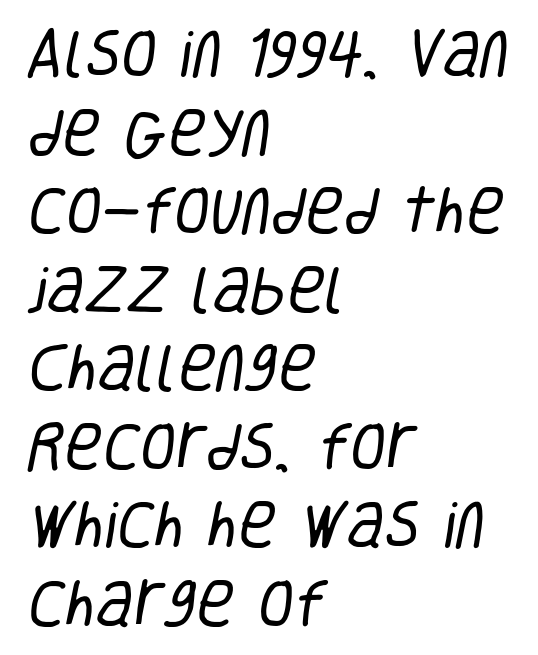
{"serif": "no", "bold": "no", "weight": "regular", "width": "condensed", "stroke_contrast": "low", "x_height": "large", "monospaced": "no", "underline": "no", "align": "left", "line_spacing": "normal", "line_spacing_ratio": 1.51, "letter_spacing": "normal", "letter_spacing_em": 0.0, "glyph_px": 52}
